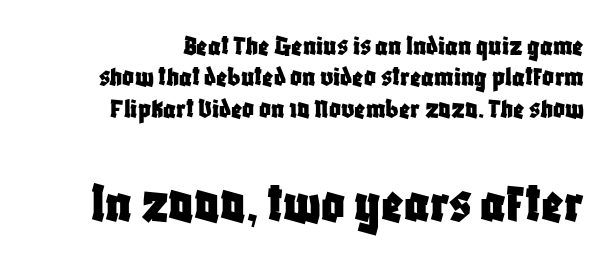
Q: Is the text italic (slanted)? A: No, it is upright.
Q: Is the typeface a serif or a sans-serif typeface? A: Sans-serif.
Q: Is the text underlined? A: No.
Q: Is the spacing between letters normal or unusually wide? A: Normal.
Q: Is the spacing between lines tight, normal or loose? A: Tight.
Q: Which block of text is set in a larger size, the first (top) or the second (bottom)? A: The second (bottom) one.
Q: Width (condensed, normal, or wide)? A: Condensed.
Q: Stroke contrast? A: Low.
Q: x-height? A: Large.
Q: Monospaced? A: No.
